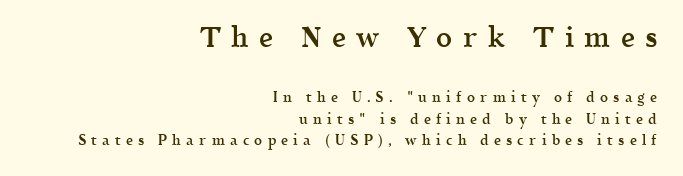
Q: Is the text bold? A: Semi-bold.
Q: Is the text italic (slanted)? A: No, it is upright.
Q: Is the typeface a serif or a sans-serif typeface? A: Serif.
Q: Is the text underlined? A: No.
Q: How is the paragraph aligned? A: Right-aligned.
Q: Is the spacing between letters normal or unusually wide? A: Unusually wide.
Q: Is the spacing between lines tight, normal or loose? A: Normal.
Q: Which block of text is set in a larger size, the first (top) or the second (bottom)? A: The first (top) one.
Q: Width (condensed, normal, or wide)? A: Normal.
Q: x-height? A: Medium.
Q: Monospaced? A: No.
